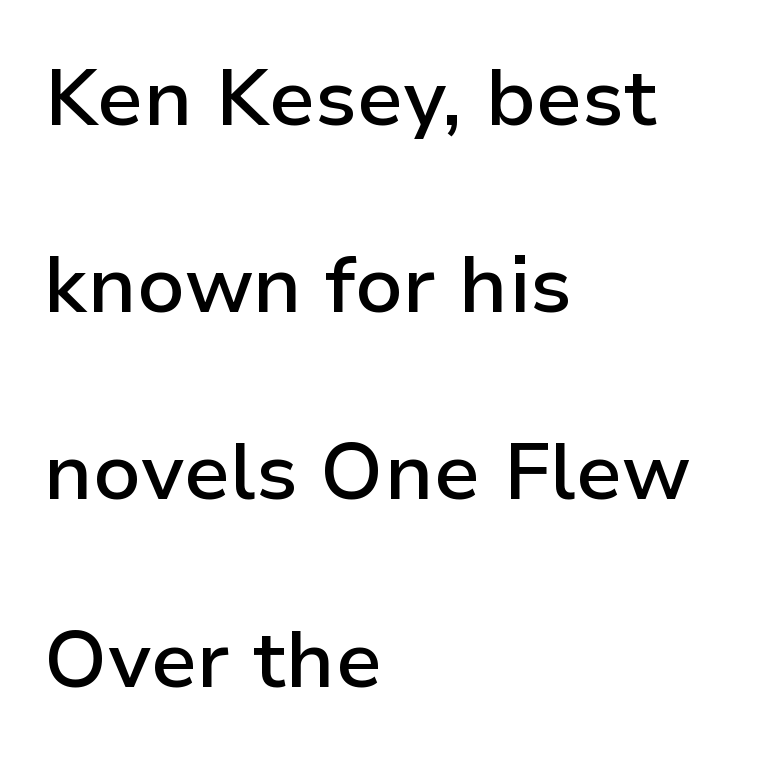
The image shows 80 px semibold sans-serif type, upright; set left-aligned, loose line spacing (2.34x), normal letter spacing, not underlined; low stroke contrast and a medium x-height.
